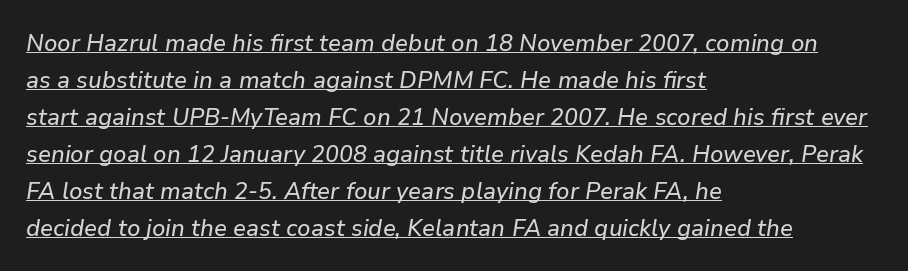
{"italic": "yes", "lean": "right", "slant_degrees": 9, "underline": "yes", "align": "left", "line_spacing": "normal", "line_spacing_ratio": 1.54, "letter_spacing": "normal", "letter_spacing_em": 0.0, "glyph_px": 24}
